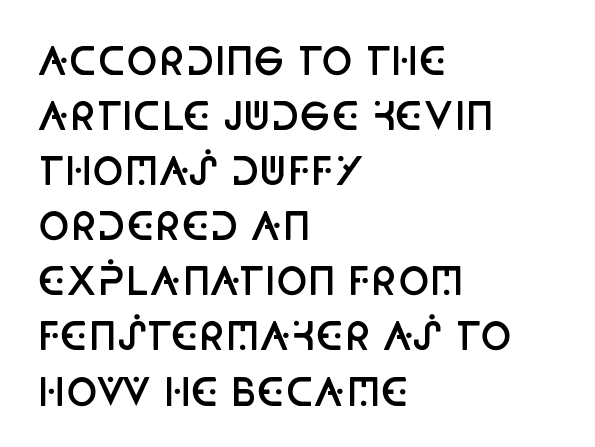
The strokes are fattened partway — semibold, not bold. Short note: letters normally spaced. Do the letters lean? They stand straight. Varying glyph widths throughout — classic text-font behaviour. Line beginnings align vertically; line endings do not.
